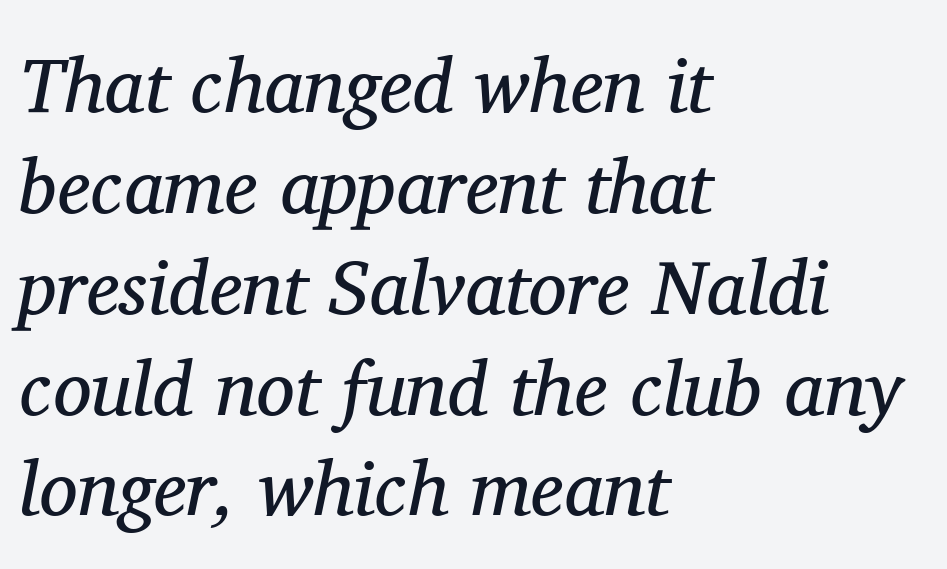
The image shows 77 px regular-weight serif type, italic (leaning right); set left-aligned, normal line spacing (1.31x), normal letter spacing, not underlined; medium stroke contrast and a medium x-height.
